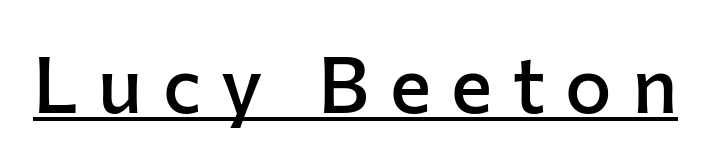
The image shows 78 px semibold sans-serif type, upright; set unusually wide letter spacing (+0.26 em), underlined; low stroke contrast and a medium x-height.
